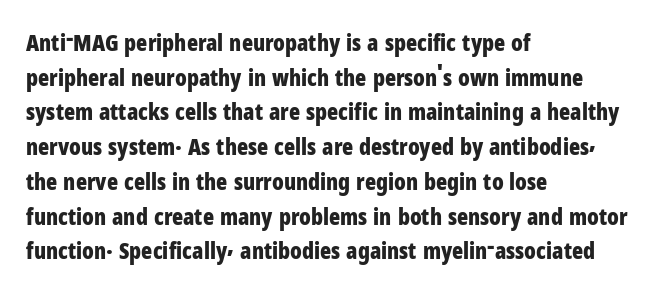
The image shows 23 px bold type, upright; set left-aligned, normal line spacing (1.51x), normal letter spacing, not underlined.
